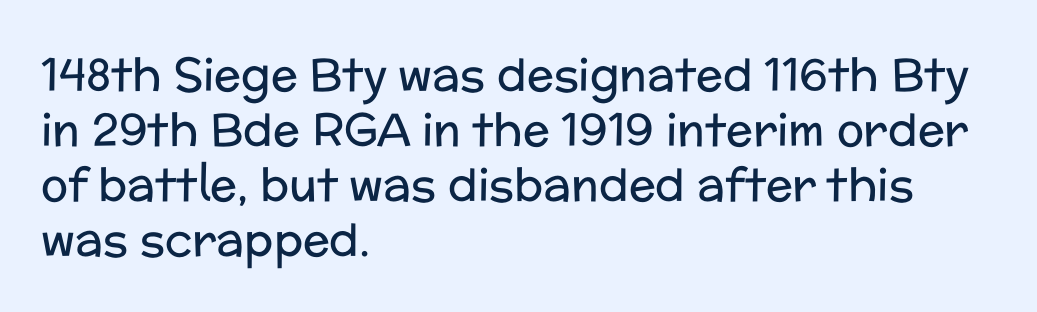
Q: Is the text bold? A: No.
Q: Is the text italic (slanted)? A: No, it is upright.
Q: Is the typeface a serif or a sans-serif typeface? A: Sans-serif.
Q: Is the text underlined? A: No.
Q: How is the paragraph aligned? A: Left-aligned.
Q: Is the spacing between letters normal or unusually wide? A: Normal.
Q: Width (condensed, normal, or wide)? A: Normal.
Q: Stroke contrast? A: Low.
Q: x-height? A: Medium.
Q: Monospaced? A: No.
